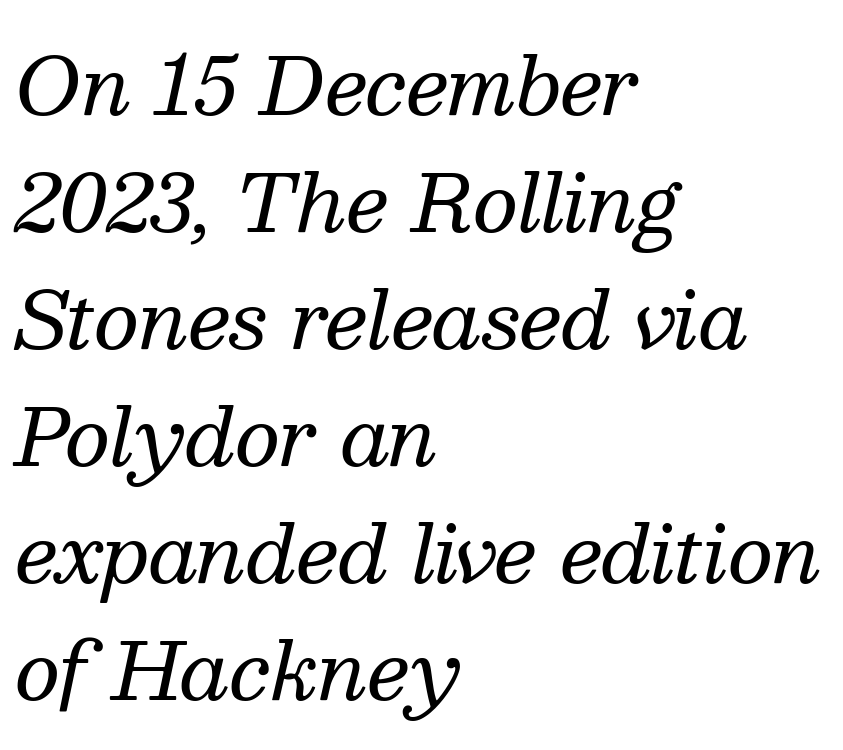
{"serif": "yes", "italic": "yes", "lean": "right", "slant_degrees": 13, "bold": "no", "weight": "regular", "width": "normal", "stroke_contrast": "medium", "x_height": "medium", "monospaced": "no", "underline": "no", "align": "left", "line_spacing": "normal", "line_spacing_ratio": 1.48, "letter_spacing": "normal", "letter_spacing_em": 0.0, "glyph_px": 79}
